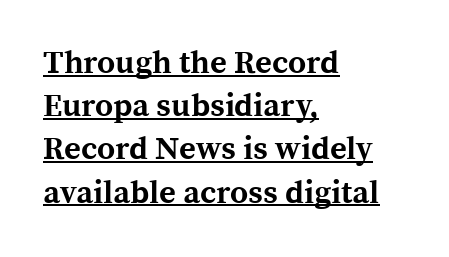
Proportional: the letters do not fall into vertical columns. This is underlined copy, the kind a proofreader might mark for attention. The leading is moderate, giving the passage an even texture. These lines were composed using upright roman letters. The font family rendered here belongs to the serif group. Plenty of ink on the page — the face is bold.
